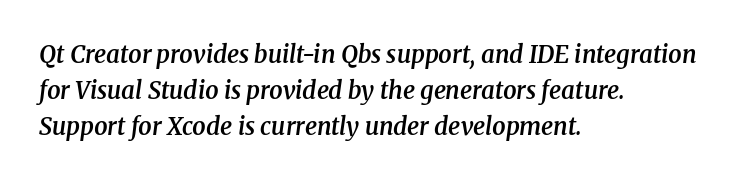
The image shows 24 px text type, italic (leaning right); set left-aligned, normal line spacing (1.5x), normal letter spacing, not underlined.
